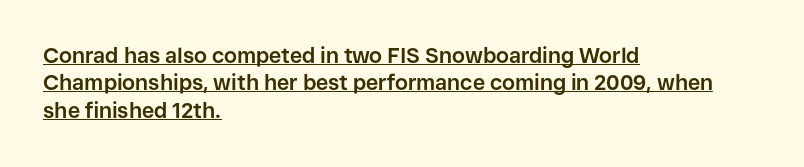
Line beginnings align vertically; line endings do not. Words appear dense and cohesive because spacing is normal. These lines sit exactly where default settings would place them. Weight: bold. A roman cut, with each character standing at attention. The glyphs are accompanied by a horizontal stroke just below them.
